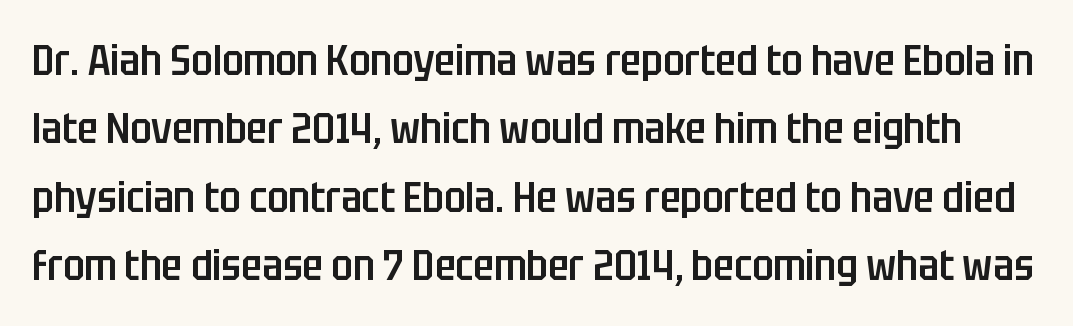
Q: Is the text bold? A: Semi-bold.
Q: Is the text italic (slanted)? A: No, it is upright.
Q: Is the typeface a serif or a sans-serif typeface? A: Sans-serif.
Q: Is the text underlined? A: No.
Q: Is the spacing between letters normal or unusually wide? A: Normal.
Q: Is the spacing between lines tight, normal or loose? A: Normal.
Q: Width (condensed, normal, or wide)? A: Condensed.
Q: Stroke contrast? A: Low.
Q: x-height? A: Large.
Q: Monospaced? A: No.
